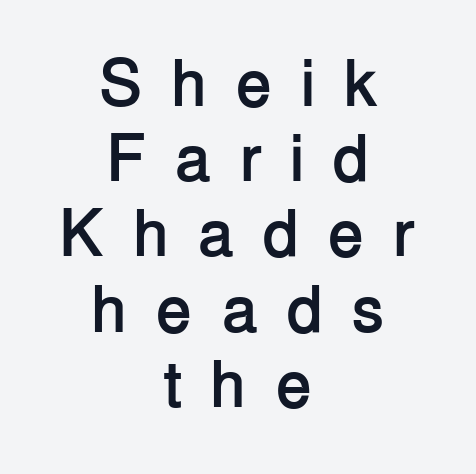
The image shows 66 px semibold sans-serif type, upright; set centered, tight line spacing (1.14x), unusually wide letter spacing (+0.43 em), not underlined; low stroke contrast and a medium x-height.
